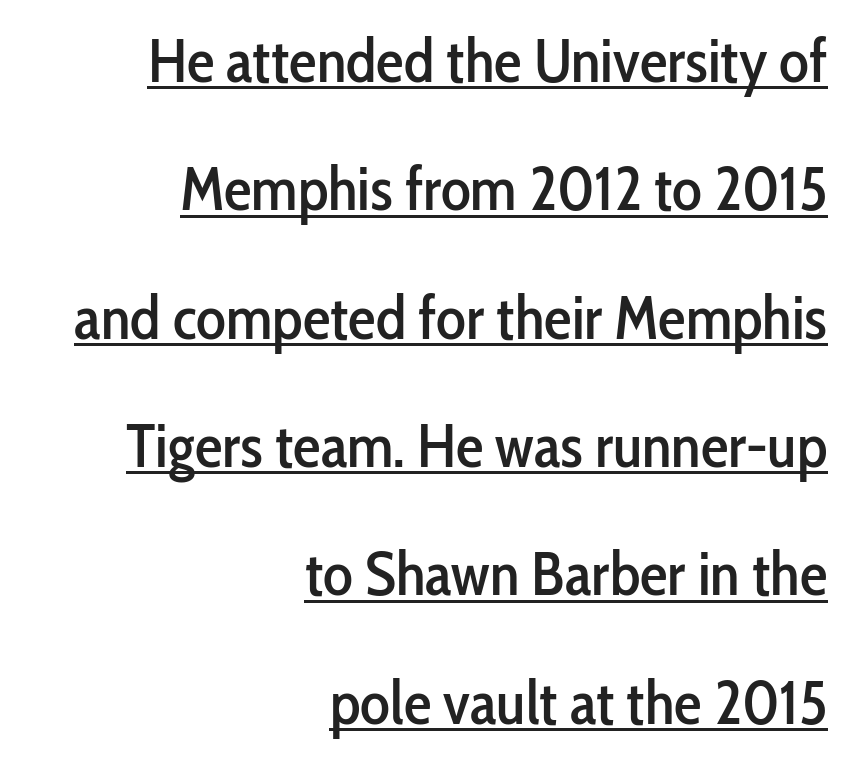
{"serif": "no", "italic": "no", "width": "condensed", "stroke_contrast": "low", "x_height": "medium", "monospaced": "no", "underline": "yes", "align": "right", "line_spacing": "loose", "line_spacing_ratio": 2.07, "letter_spacing": "normal", "letter_spacing_em": 0.0, "glyph_px": 62}
